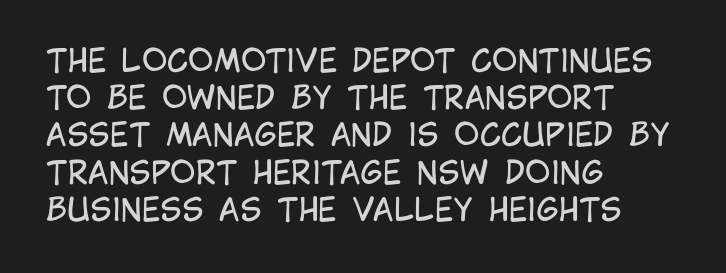
The setting favours the left margin, as ordinary paragraphs usually do. Do the characters align in a grid? No, the font is proportional. You can tell from the bare stems that sans-serif type was used. Honestly, the letter spacing is just normal — you wouldn't notice it.
